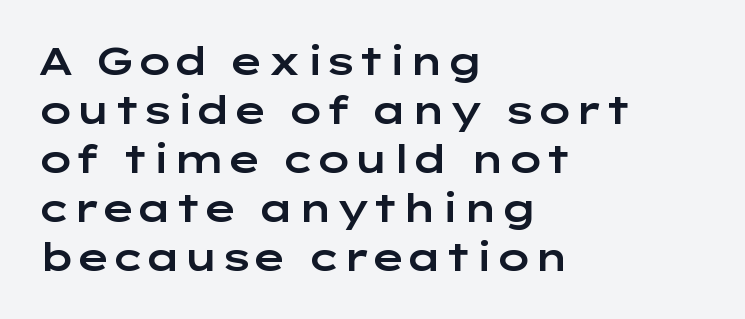
{"serif": "no", "italic": "no", "width": "wide", "stroke_contrast": "low", "x_height": "medium", "monospaced": "no", "underline": "no", "align": "left", "line_spacing": "normal", "line_spacing_ratio": 1.29, "letter_spacing": "normal", "letter_spacing_em": 0.0, "glyph_px": 38}
